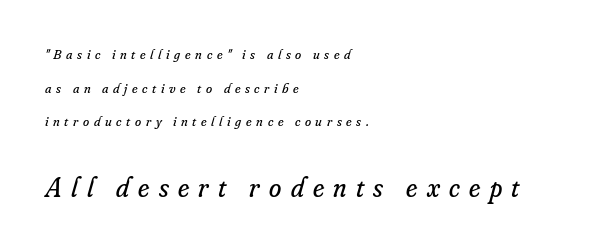
The image shows 28 px regular-weight serif type, italic (leaning right); set left-aligned, loose line spacing (2.41x), unusually wide letter spacing (+0.33 em), not underlined; the second (bottom) block is 2.0x larger; low stroke contrast and a small x-height.
